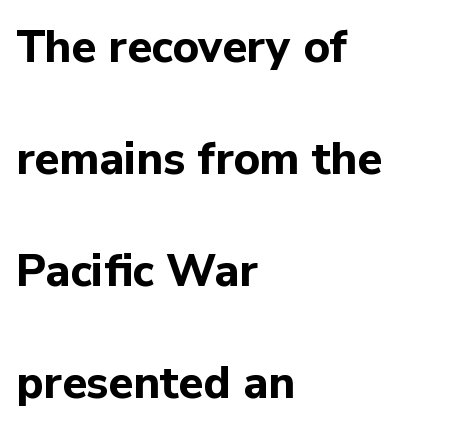
The image shows 45 px bold sans-serif type, upright; set left-aligned, loose line spacing (2.49x), normal letter spacing, not underlined; low stroke contrast and a medium x-height.
